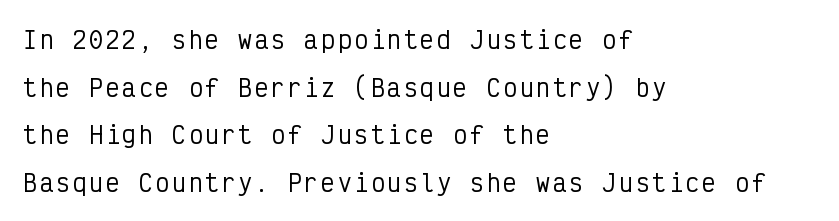
The axis of the letterforms is exactly vertical. A clean baseline with only descenders dipping below it. Where is the straight margin? On the left. The line-height multiplier appears high, well above default.
